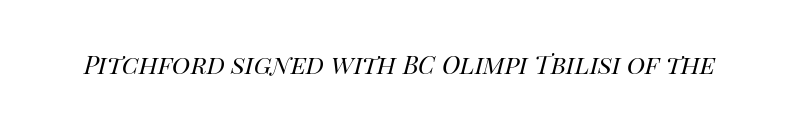
The image shows 31 px regular-weight type, italic (leaning right); set normal letter spacing, not underlined; high stroke contrast and a large x-height.
